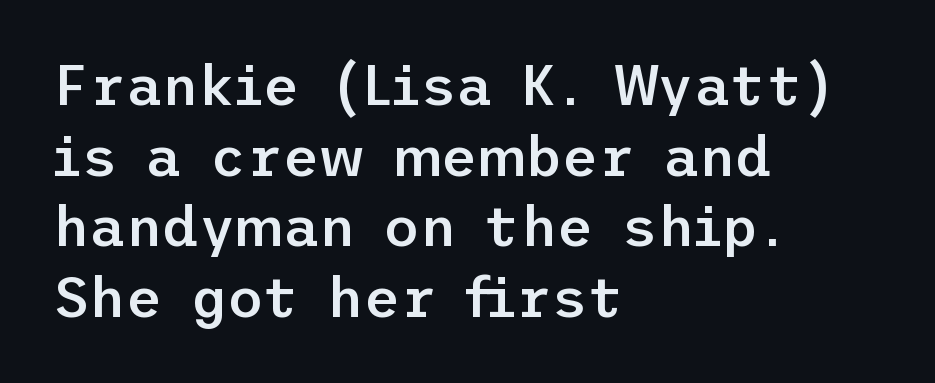
Q: Is the text bold? A: Semi-bold.
Q: Is the text italic (slanted)? A: No, it is upright.
Q: Is the typeface a serif or a sans-serif typeface? A: Sans-serif.
Q: Is the text underlined? A: No.
Q: How is the paragraph aligned? A: Left-aligned.
Q: Is the spacing between letters normal or unusually wide? A: Normal.
Q: Is the spacing between lines tight, normal or loose? A: Normal.
Q: Width (condensed, normal, or wide)? A: Normal.
Q: Stroke contrast? A: Low.
Q: x-height? A: Medium.
